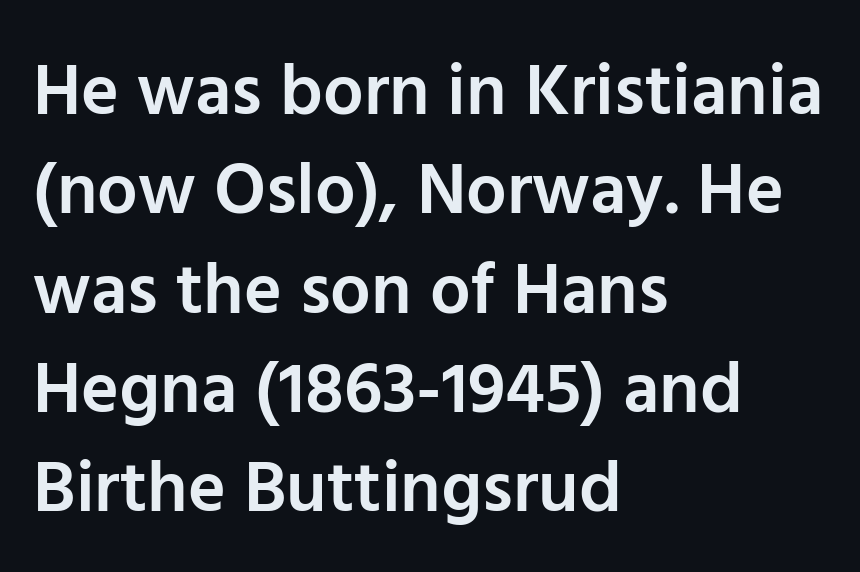
The space between consecutive lines is moderate. Compared with a centered layout, this one pins lines to the left instead. Do the characters align in a grid? No, the font is proportional. The letters carry no serifs — their stems end cleanly without finishing strokes.
